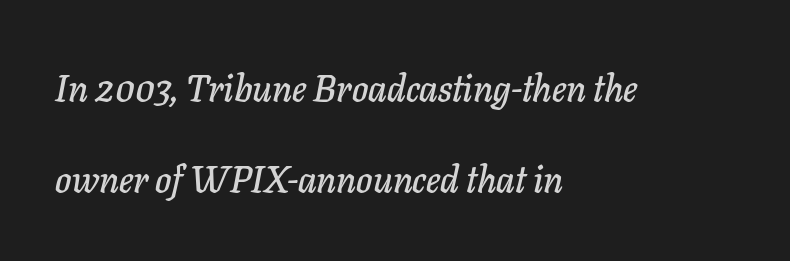
Q: Is the text italic (slanted)? A: Yes, it leans right by about 11 degrees.
Q: Is the text underlined? A: No.
Q: How is the paragraph aligned? A: Left-aligned.
Q: Is the spacing between letters normal or unusually wide? A: Normal.
Q: Is the spacing between lines tight, normal or loose? A: Loose.
Q: Width (condensed, normal, or wide)? A: Normal.
Q: Stroke contrast? A: Low.
Q: x-height? A: Medium.
Q: Monospaced? A: No.
